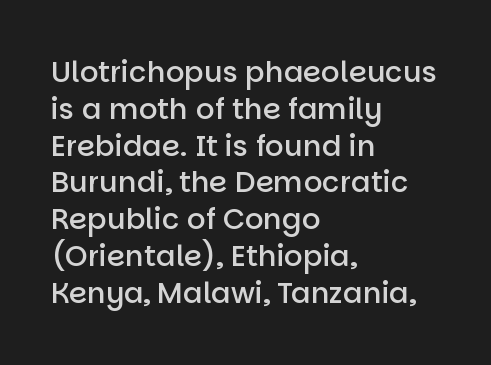
Q: Is the text bold? A: Semi-bold.
Q: Is the text italic (slanted)? A: No, it is upright.
Q: Is the typeface a serif or a sans-serif typeface? A: Sans-serif.
Q: Is the text underlined? A: No.
Q: How is the paragraph aligned? A: Left-aligned.
Q: Is the spacing between letters normal or unusually wide? A: Normal.
Q: Is the spacing between lines tight, normal or loose? A: Normal.
Q: Width (condensed, normal, or wide)? A: Normal.
Q: Stroke contrast? A: Low.
Q: x-height? A: Large.
Q: Monospaced? A: No.
